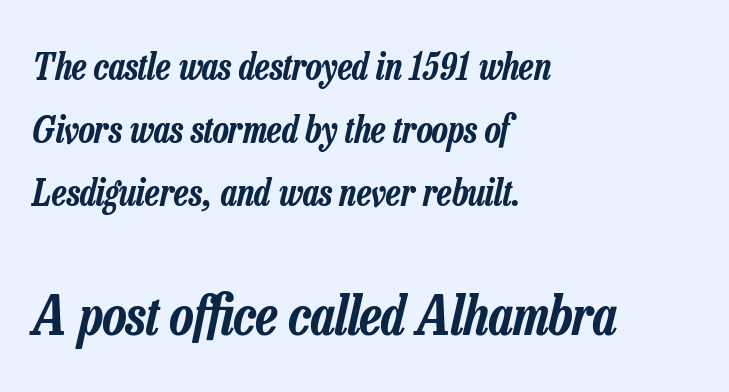
The image shows 55 px condensed type, italic (leaning right); set left-aligned, normal line spacing (1.7x), normal letter spacing, not underlined; the second (bottom) block is 1.49x larger; low stroke contrast and a medium x-height.
